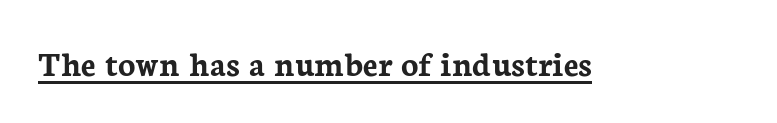
{"serif": "yes", "italic": "no", "bold": "yes", "weight": "semibold", "width": "normal", "stroke_contrast": "low", "x_height": "medium", "monospaced": "no", "underline": "yes", "letter_spacing": "normal", "letter_spacing_em": 0.0, "glyph_px": 36}
